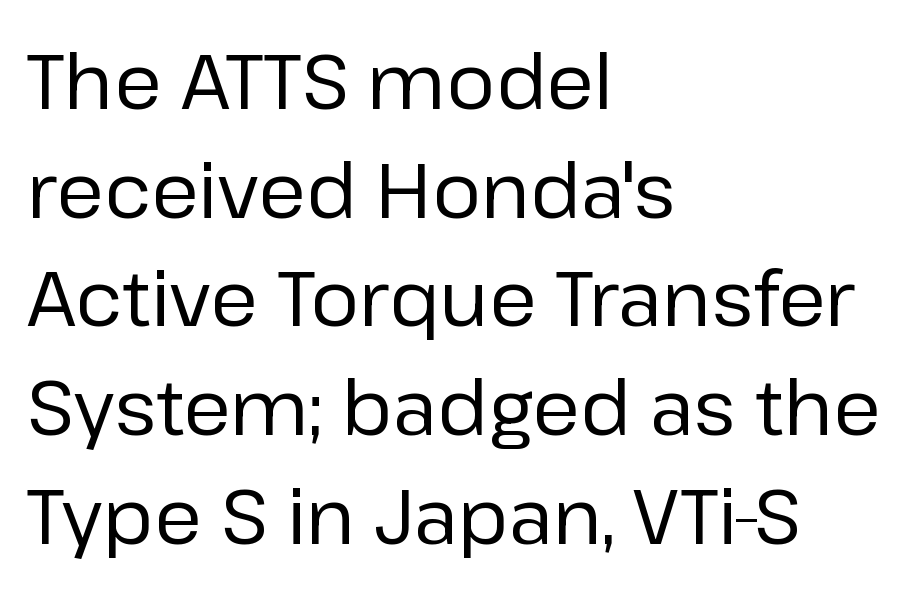
{"serif": "no", "italic": "no", "bold": "no", "weight": "regular", "width": "normal", "stroke_contrast": "low", "x_height": "medium", "monospaced": "no", "underline": "no", "align": "left", "line_spacing": "normal", "line_spacing_ratio": 1.43, "letter_spacing": "normal", "letter_spacing_em": 0.0, "glyph_px": 76}
